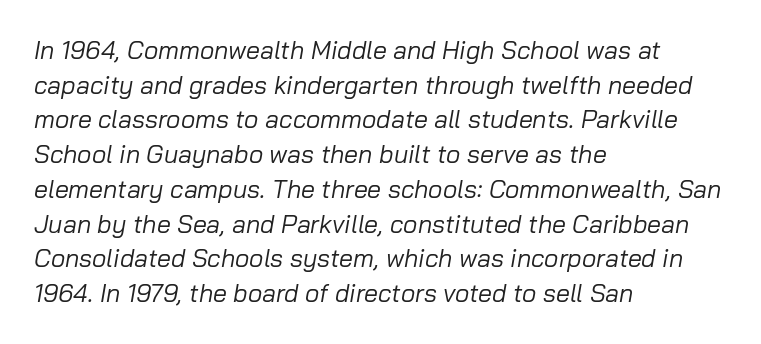
The image shows 25 px text type, italic (leaning right); set left-aligned, normal line spacing (1.39x), normal letter spacing, not underlined.
